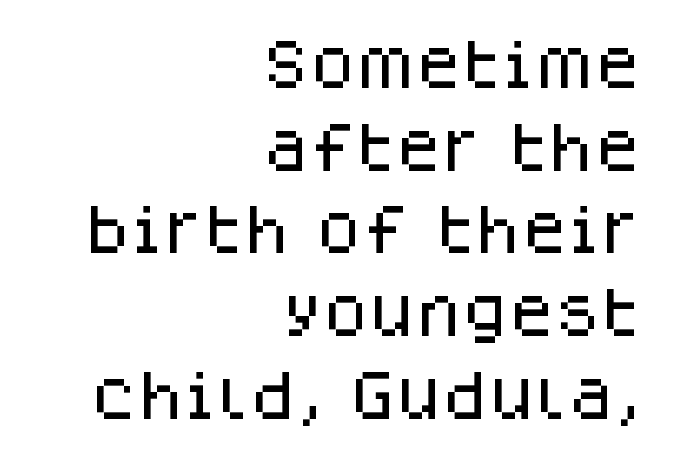
{"serif": "no", "italic": "no", "width": "normal", "stroke_contrast": "low", "x_height": "large", "monospaced": "no", "underline": "no", "align": "right", "line_spacing": "normal", "line_spacing_ratio": 1.56, "letter_spacing": "normal", "letter_spacing_em": 0.0, "glyph_px": 53}
